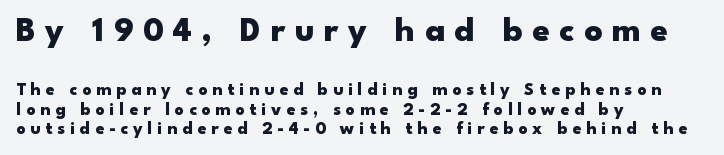
The lines in this sample share a left origin and differ only in where they stop. Italic: no, the glyphs are upright roman. Clear beneath every line of the passage. The designer gave the opening block more size than the closing block.
